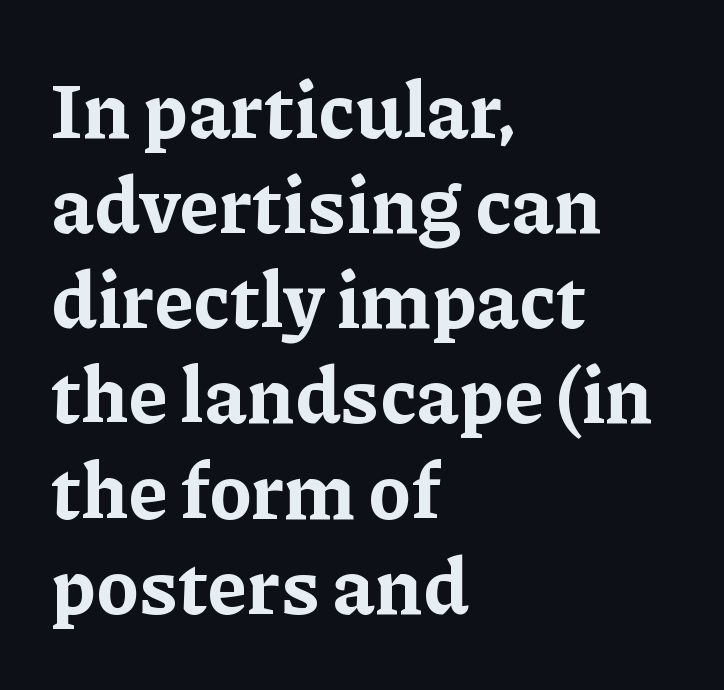
The image shows 78 px bold serif type, upright; set left-aligned, line spacing 1.22x, normal letter spacing, not underlined; low stroke contrast and a medium x-height.
